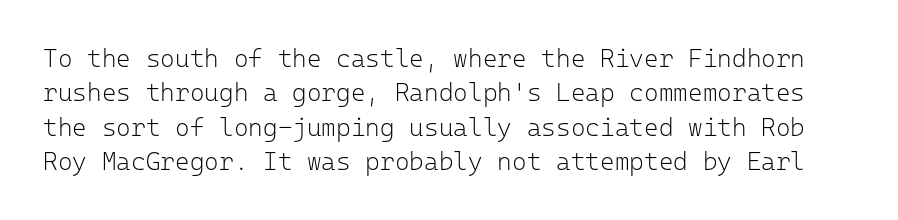
{"italic": "no", "bold": "no", "underline": "no", "line_spacing": "normal", "line_spacing_ratio": 1.38, "letter_spacing": "normal", "letter_spacing_em": 0.0, "glyph_px": 25}
